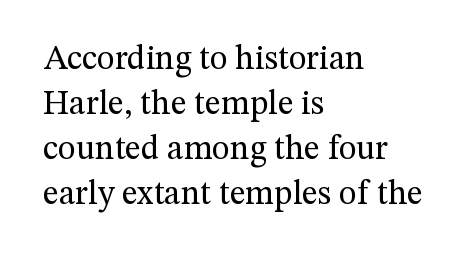
No chunkiness to these letters — they're not bold. Is there much room between lines? A standard amount, neither cramped nor airy. Any mark beneath the type? The region is blank. Each letter keeps its own natural width here, so spacing adapts to shape. Italic? Not at all — the glyphs are vertical.
